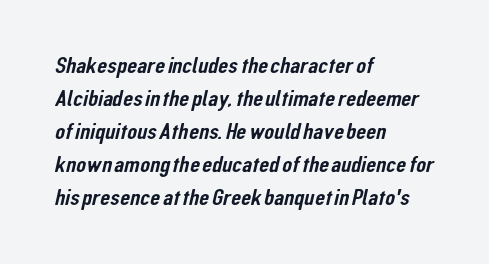
The image shows 23 px text type; set left-aligned, normal line spacing (1.43x), normal letter spacing, not underlined.
